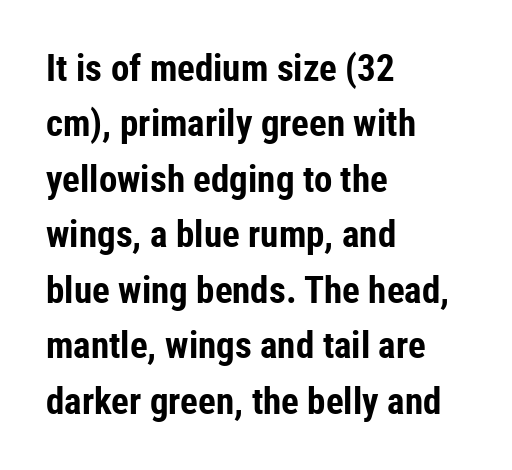
Check where the strokes stop: nothing finishes them off — pure sans. Alignment: flush left. Here the designer chose a conventional face with non-uniform glyph widths. The rendering uses a bold face; every stroke is thick and dark. Vertical strokes here are truly vertical. Normally led — the rows are evenly, conventionally spaced.
